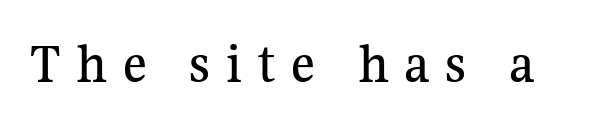
Q: Is the text italic (slanted)? A: No, it is upright.
Q: Is the typeface a serif or a sans-serif typeface? A: Serif.
Q: Is the text underlined? A: No.
Q: Is the spacing between letters normal or unusually wide? A: Unusually wide.
Q: Width (condensed, normal, or wide)? A: Normal.
Q: Stroke contrast? A: Medium.
Q: x-height? A: Medium.
Q: Monospaced? A: No.
